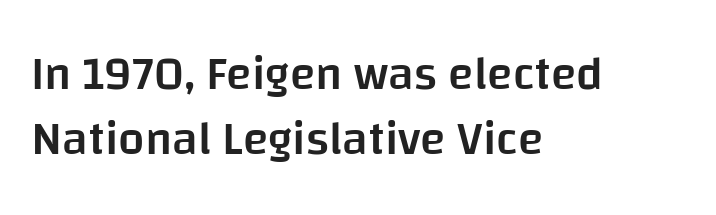
The passage is arranged the way most books set body copy — flush left. The characters look somewhat weighty, a semibold short of true bold. The rendering shows plain stroke endings on the letterforms — a sans-serif design. Short note: letters normally spaced. Vertically, the passage feels balanced, rows spaced as you'd expect.
